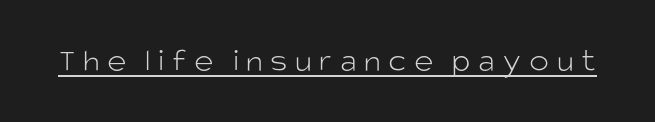
Is there any slant? The stems are plumb. Observe the absence of serifs on each vertical stroke in this sample. The passage shown has open, widely tracked lettering throughout. This reads as an unemphasized weight, regular at the heaviest.
